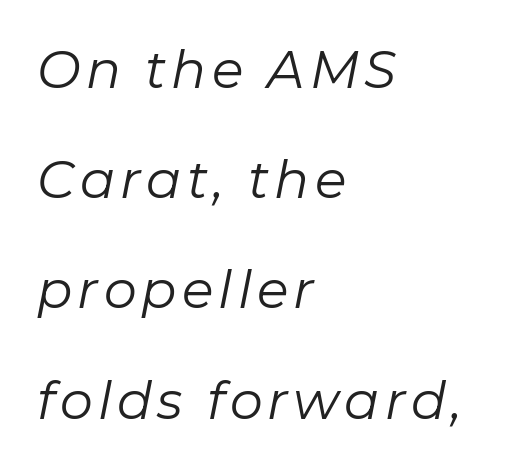
{"italic": "yes", "lean": "right", "slant_degrees": 11, "bold": "no", "weight": "regular", "width": "normal", "stroke_contrast": "low", "x_height": "medium", "monospaced": "no", "underline": "no", "align": "left", "line_spacing": "loose", "line_spacing_ratio": 2.12, "glyph_px": 52}
